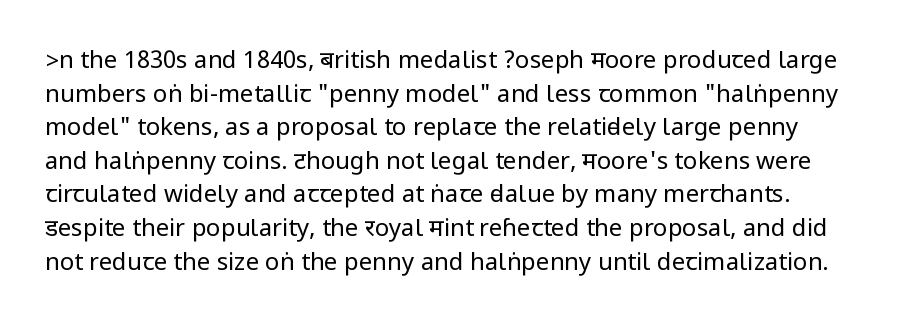
The letters look calm and open, with moderate or lighter stems. Evenly set lines give the paragraph a standard silhouette. The rendering keeps characters at their native spacing. This is roman type, the default non-slanted kind. Glance below the letters and you will spot only blank space.
